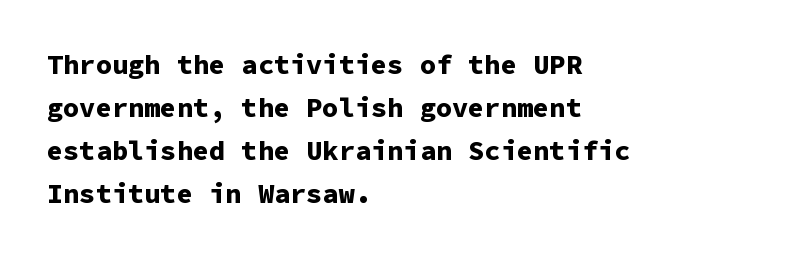
{"italic": "no", "bold": "yes", "underline": "no", "align": "left", "line_spacing": "normal", "line_spacing_ratio": 1.59, "letter_spacing": "normal", "letter_spacing_em": 0.0, "glyph_px": 27}
